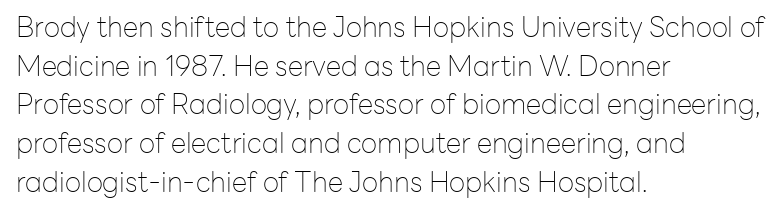
{"serif": "no", "italic": "no", "bold": "no", "weight": "thin", "width": "normal", "stroke_contrast": "low", "x_height": "medium", "monospaced": "no", "underline": "no", "align": "left", "line_spacing": "normal", "line_spacing_ratio": 1.38, "letter_spacing": "normal", "letter_spacing_em": 0.0, "glyph_px": 28}
